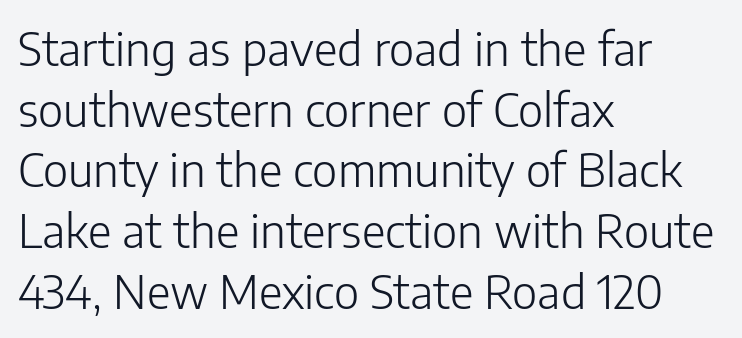
Q: Is the text bold? A: No.
Q: Is the text italic (slanted)? A: No, it is upright.
Q: Is the typeface a serif or a sans-serif typeface? A: Sans-serif.
Q: Is the text underlined? A: No.
Q: How is the paragraph aligned? A: Left-aligned.
Q: Is the spacing between letters normal or unusually wide? A: Normal.
Q: Is the spacing between lines tight, normal or loose? A: Normal.
Q: Width (condensed, normal, or wide)? A: Normal.
Q: Stroke contrast? A: Low.
Q: x-height? A: Medium.
Q: Monospaced? A: No.
